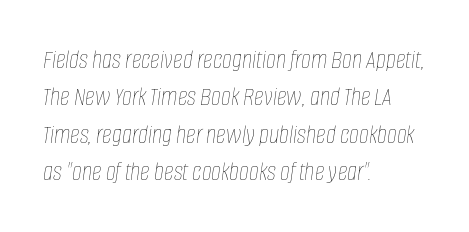
Q: Is the text bold? A: No.
Q: Is the text italic (slanted)? A: Yes, it leans right by about 8 degrees.
Q: Is the text underlined? A: No.
Q: How is the paragraph aligned? A: Left-aligned.
Q: Is the spacing between letters normal or unusually wide? A: Normal.
Q: Is the spacing between lines tight, normal or loose? A: Normal.
